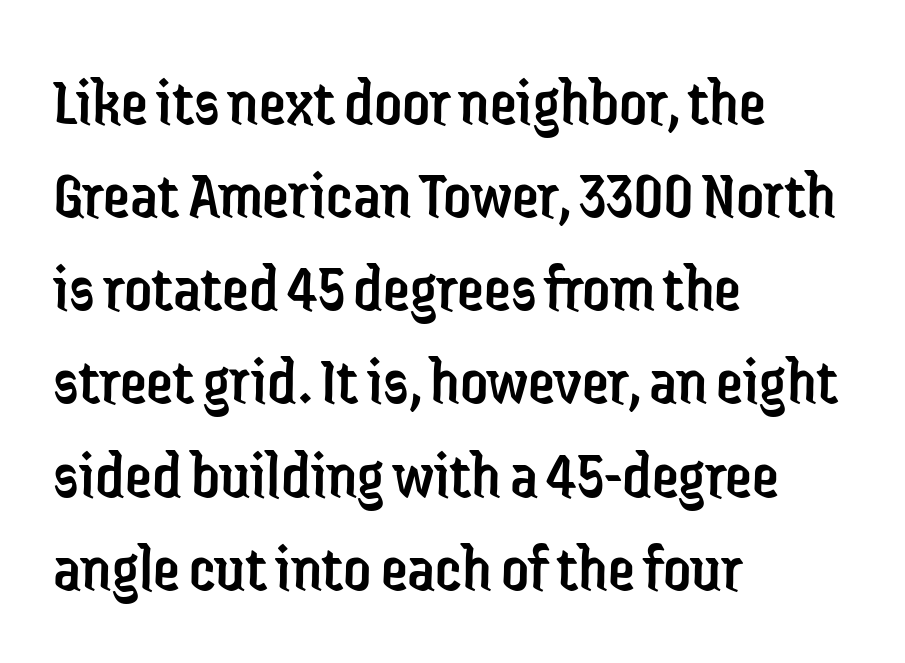
{"serif": "no", "italic": "no", "bold": "no", "weight": "regular", "width": "condensed", "stroke_contrast": "low", "x_height": "medium", "monospaced": "no", "underline": "no", "align": "left", "line_spacing": "normal", "line_spacing_ratio": 1.37, "letter_spacing": "normal", "letter_spacing_em": 0.0, "glyph_px": 68}
